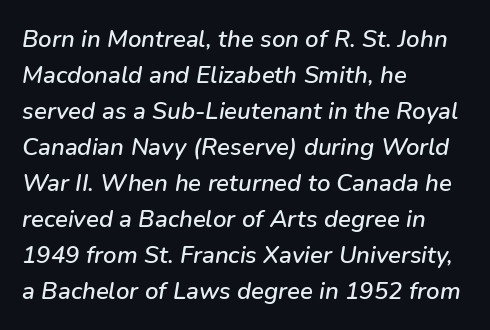
The image shows 24 px text type, italic (leaning right); set left-aligned, normal line spacing (1.5x), normal letter spacing, not underlined.
